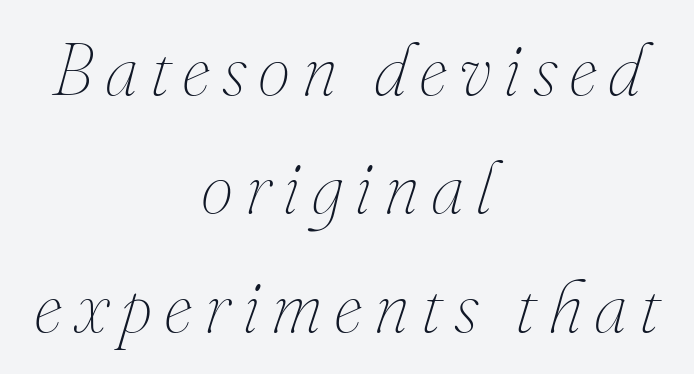
Q: Is the text bold? A: No.
Q: Is the text italic (slanted)? A: Yes, it leans right by about 16 degrees.
Q: Is the text underlined? A: No.
Q: How is the paragraph aligned? A: Centered.
Q: Is the spacing between lines tight, normal or loose? A: Normal.
Q: Width (condensed, normal, or wide)? A: Normal.
Q: Stroke contrast? A: Medium.
Q: x-height? A: Small.
Q: Monospaced? A: No.
